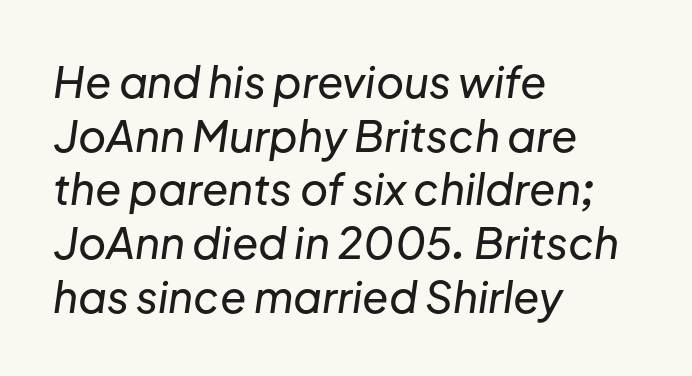
Q: Is the text italic (slanted)? A: Yes, it leans right by about 8 degrees.
Q: Is the text underlined? A: No.
Q: How is the paragraph aligned? A: Left-aligned.
Q: Is the spacing between letters normal or unusually wide? A: Normal.
Q: Is the spacing between lines tight, normal or loose? A: Normal.
Q: Width (condensed, normal, or wide)? A: Normal.
Q: Stroke contrast? A: Low.
Q: x-height? A: Medium.
Q: Monospaced? A: No.
